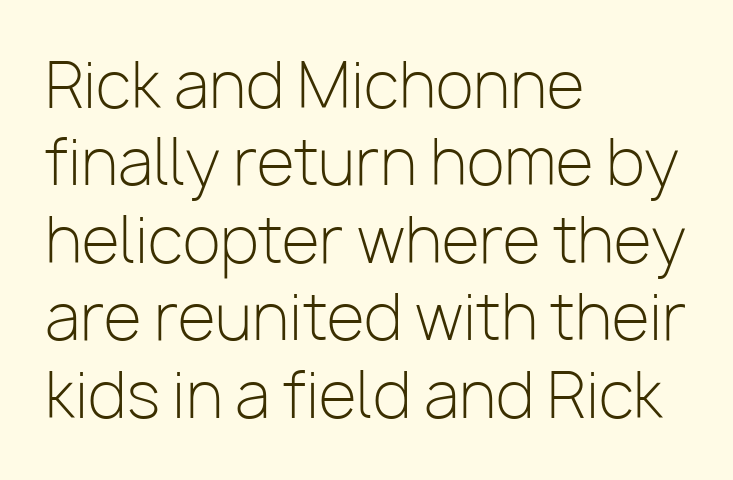
{"serif": "no", "italic": "no", "bold": "no", "weight": "light", "width": "normal", "stroke_contrast": "low", "x_height": "medium", "monospaced": "no", "underline": "no", "align": "left", "line_spacing": "normal", "line_spacing_ratio": 1.25, "letter_spacing": "normal", "letter_spacing_em": 0.0, "glyph_px": 62}
